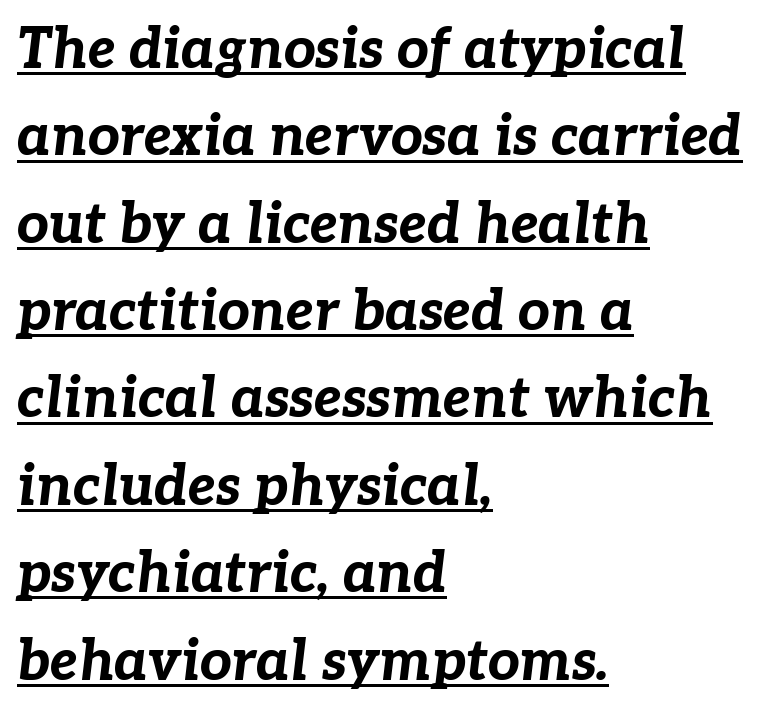
Spacing between characters is what you'd get straight out of the box. Italic: yes, the glyphs are oblique. Evenly set lines give the paragraph a standard silhouette. A classic flush-left, rag-right setting is used for this passage.
